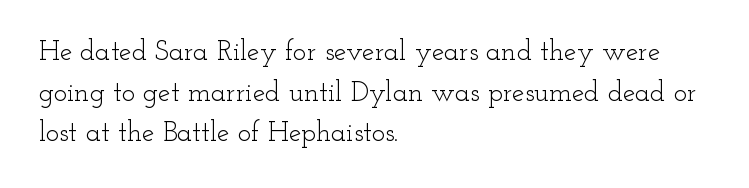
{"serif": "yes", "italic": "no", "bold": "no", "weight": "light", "width": "wide", "stroke_contrast": "low", "x_height": "small", "monospaced": "no", "underline": "no", "align": "left", "line_spacing": "normal", "line_spacing_ratio": 1.45, "letter_spacing": "normal", "letter_spacing_em": 0.0, "glyph_px": 28}
